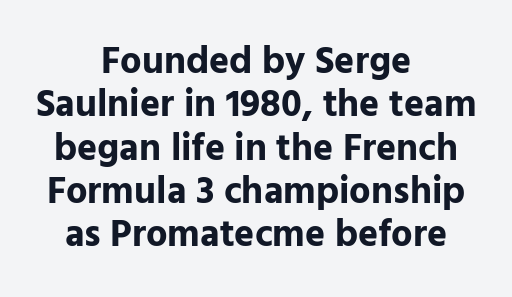
Q: Is the text bold? A: Yes.
Q: Is the text italic (slanted)? A: No, it is upright.
Q: Is the typeface a serif or a sans-serif typeface? A: Sans-serif.
Q: Is the text underlined? A: No.
Q: How is the paragraph aligned? A: Centered.
Q: Is the spacing between letters normal or unusually wide? A: Normal.
Q: Is the spacing between lines tight, normal or loose? A: Tight.
Q: Width (condensed, normal, or wide)? A: Normal.
Q: Stroke contrast? A: Low.
Q: x-height? A: Medium.
Q: Monospaced? A: No.
